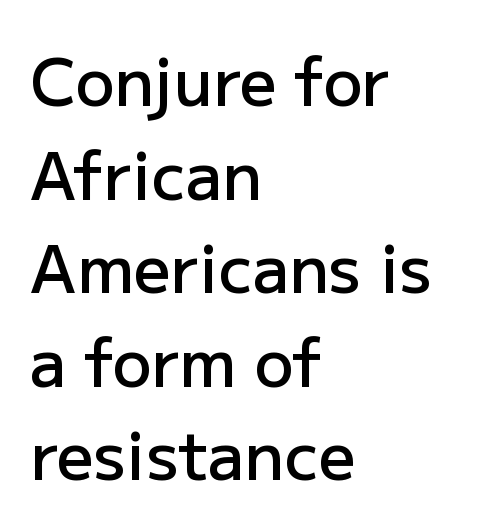
Vertical spacing — default. Words float on clear page, feet unadorned. Line beginnings align vertically; line endings do not. The rendering uses natural spacing where letterforms have individual widths.
